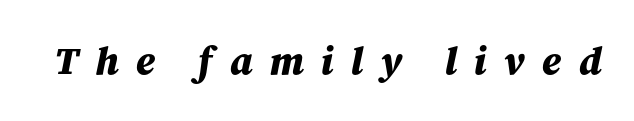
{"italic": "yes", "lean": "right", "slant_degrees": 12, "bold": "yes", "weight": "bold", "width": "normal", "stroke_contrast": "medium", "x_height": "medium", "monospaced": "no", "underline": "no", "letter_spacing": "wide", "letter_spacing_em": 0.44, "glyph_px": 39}
